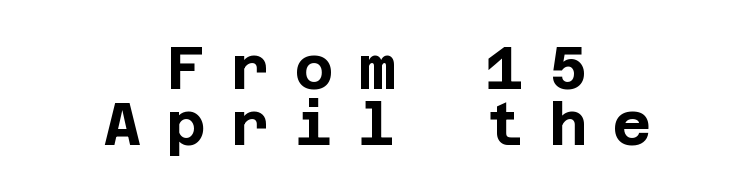
Short and long lines alike share a common midpoint. Underlining? Definitely not there. Regarding leading, the lines here are crowded together. The letters carry no serifs — their stems end cleanly without finishing strokes.
